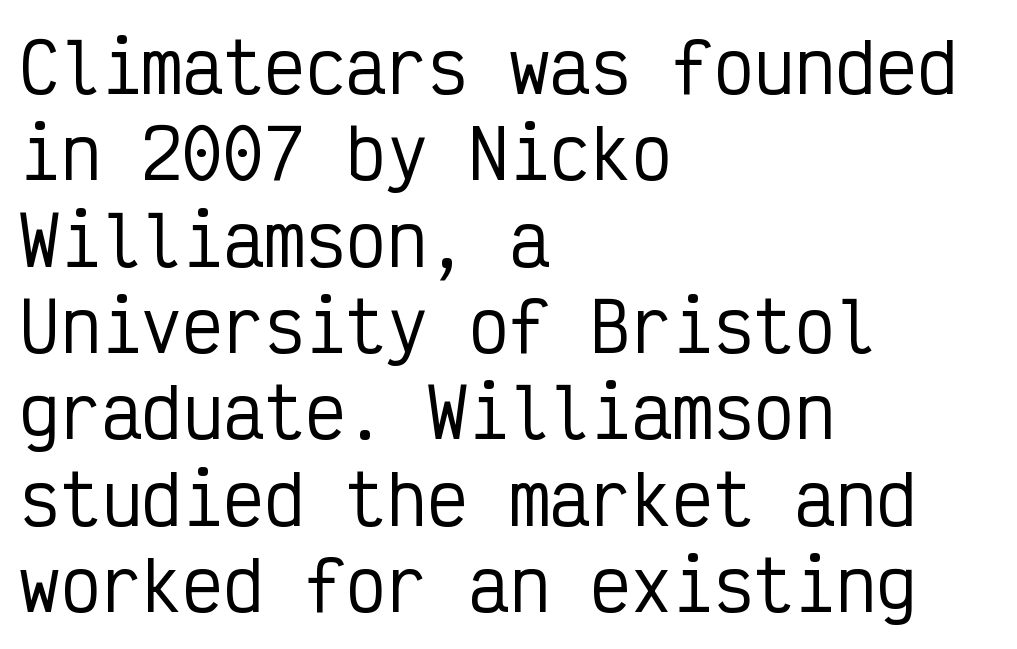
The passage shown is typed in a monospace face where columns stay perfectly aligned. Style check: upright. Descender tails drop into unmarked territory. Leading: standard. Typeset ragged right — the left edge is the straight one.
